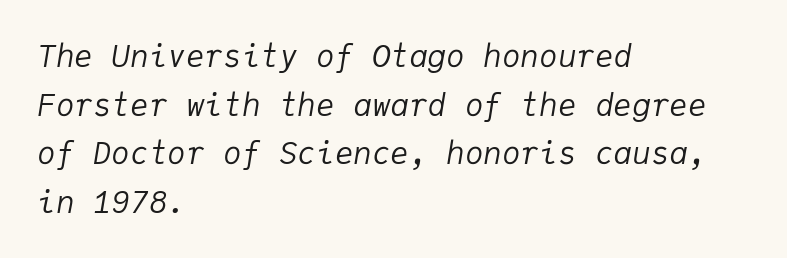
Q: Is the text bold? A: No.
Q: Is the text italic (slanted)? A: Yes, it leans right by about 9 degrees.
Q: Is the text underlined? A: No.
Q: How is the paragraph aligned? A: Left-aligned.
Q: Is the spacing between letters normal or unusually wide? A: Normal.
Q: Is the spacing between lines tight, normal or loose? A: Normal.
Q: Width (condensed, normal, or wide)? A: Normal.
Q: Stroke contrast? A: Low.
Q: x-height? A: Medium.
Q: Monospaced? A: Yes.
